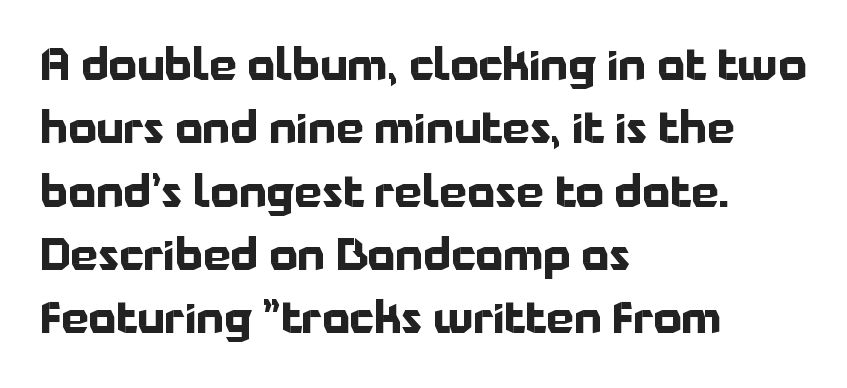
Where is the straight margin? On the left. The lettering holds an erect, upright posture throughout. Note the varied advance widths — an 'i' is clearly narrower than an 'm'. The space beneath each line is pristine and unruled. Check where the strokes stop: nothing finishes them off — pure sans.
